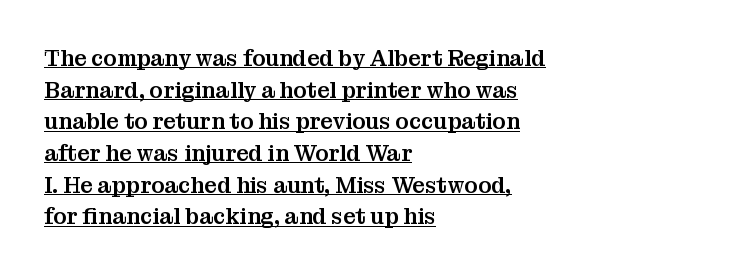
The image shows 22 px text type, upright; set left-aligned, normal line spacing (1.44x), normal letter spacing, underlined.
